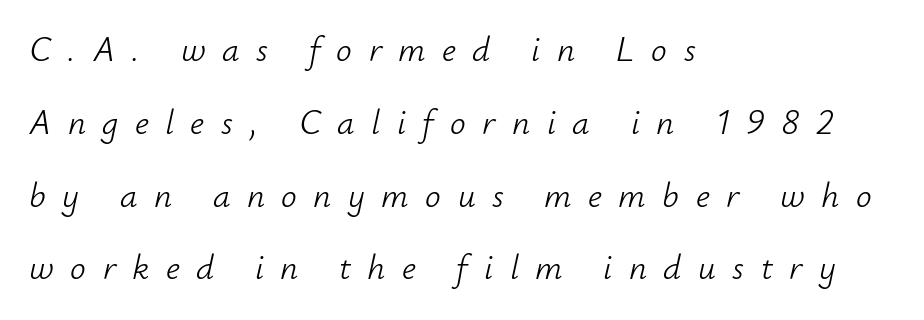
{"italic": "yes", "lean": "right", "slant_degrees": 12, "bold": "no", "weight": "light", "width": "normal", "stroke_contrast": "low", "x_height": "small", "monospaced": "no", "underline": "no", "align": "left", "line_spacing": "loose", "line_spacing_ratio": 2.08, "letter_spacing": "wide", "letter_spacing_em": 0.47, "glyph_px": 35}
